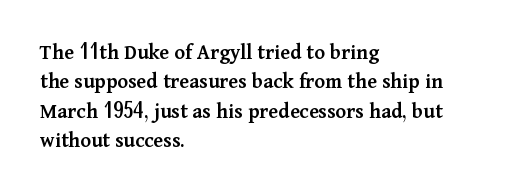
Q: Is the text bold? A: Semi-bold.
Q: Is the text italic (slanted)? A: No, it is upright.
Q: Is the text underlined? A: No.
Q: How is the paragraph aligned? A: Left-aligned.
Q: Is the spacing between letters normal or unusually wide? A: Normal.
Q: Is the spacing between lines tight, normal or loose? A: Normal.
